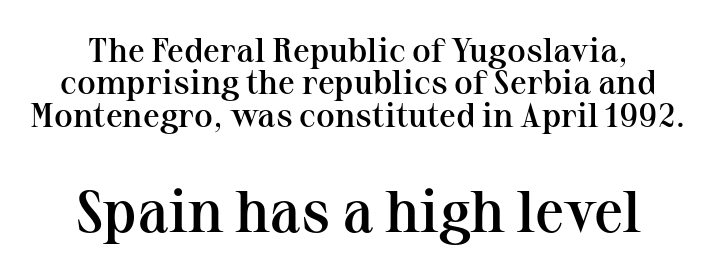
The image shows 59 px semibold serif type, upright; set tight line spacing (0.95x), normal letter spacing, not underlined; the second (bottom) block is 1.74x larger; medium stroke contrast and a medium x-height.
